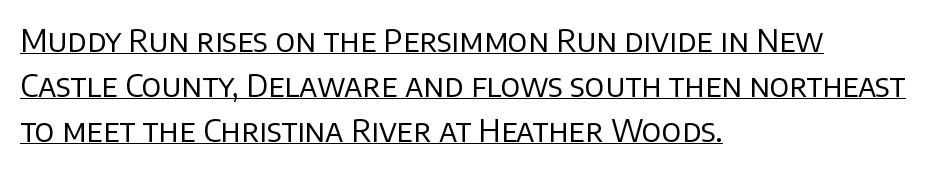
The image shows 31 px regular-weight sans-serif type, upright; set left-aligned, normal line spacing (1.45x), normal letter spacing, underlined; low stroke contrast and a large x-height.
